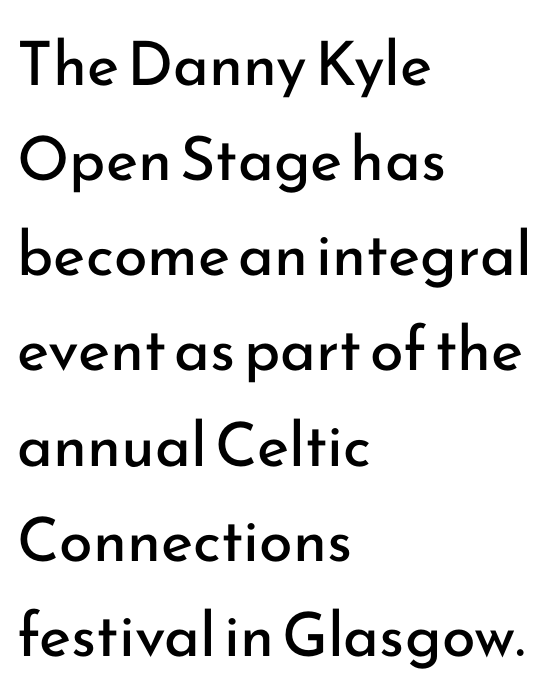
{"serif": "no", "italic": "no", "bold": "no", "weight": "regular", "width": "normal", "stroke_contrast": "low", "x_height": "small", "monospaced": "no", "underline": "no", "align": "left", "line_spacing": "normal", "line_spacing_ratio": 1.56, "letter_spacing": "normal", "letter_spacing_em": 0.0, "glyph_px": 61}
